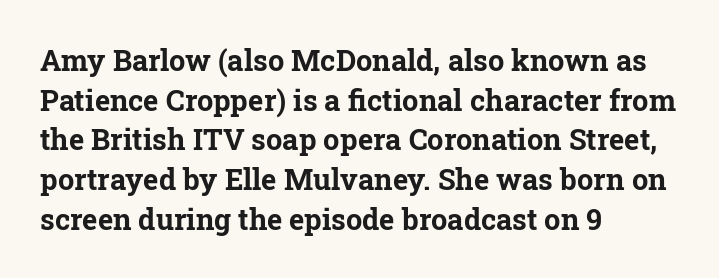
Q: Is the text bold? A: Yes.
Q: Is the text italic (slanted)? A: No, it is upright.
Q: Is the typeface a serif or a sans-serif typeface? A: Serif.
Q: Is the text underlined? A: No.
Q: How is the paragraph aligned? A: Left-aligned.
Q: Is the spacing between letters normal or unusually wide? A: Normal.
Q: Is the spacing between lines tight, normal or loose? A: Normal.
Q: Width (condensed, normal, or wide)? A: Normal.
Q: Stroke contrast? A: Low.
Q: x-height? A: Medium.
Q: Monospaced? A: No.
